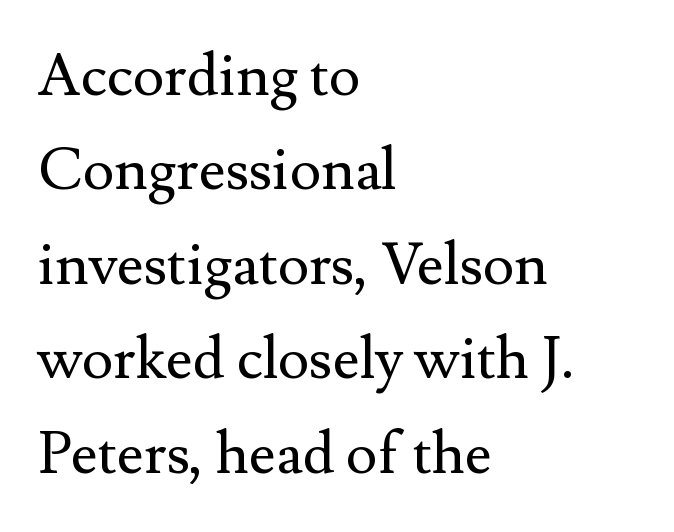
Q: Is the text bold? A: No.
Q: Is the text italic (slanted)? A: No, it is upright.
Q: Is the typeface a serif or a sans-serif typeface? A: Serif.
Q: Is the text underlined? A: No.
Q: How is the paragraph aligned? A: Left-aligned.
Q: Is the spacing between letters normal or unusually wide? A: Normal.
Q: Is the spacing between lines tight, normal or loose? A: Normal.
Q: Width (condensed, normal, or wide)? A: Normal.
Q: Stroke contrast? A: Medium.
Q: x-height? A: Small.
Q: Monospaced? A: No.
